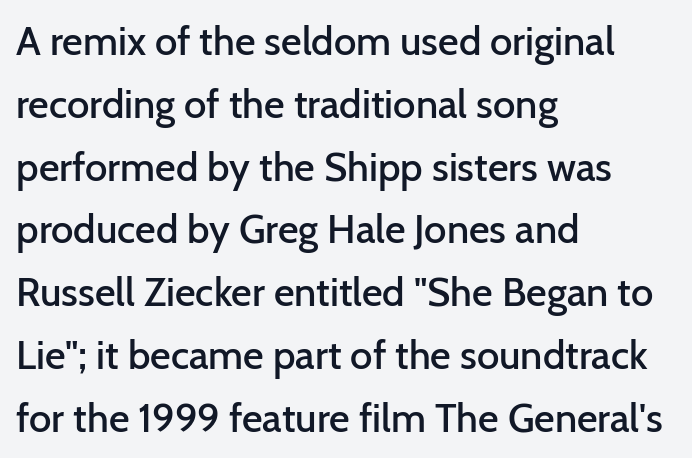
{"serif": "no", "italic": "no", "bold": "semi", "weight": "semibold", "width": "normal", "stroke_contrast": "low", "x_height": "medium", "monospaced": "no", "underline": "no", "align": "left", "line_spacing": "normal", "line_spacing_ratio": 1.57, "letter_spacing": "normal", "letter_spacing_em": 0.0, "glyph_px": 40}
